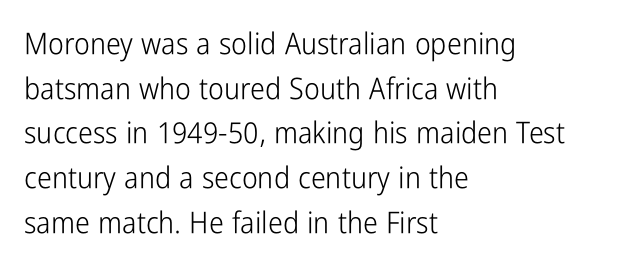
Q: Is the text bold? A: No.
Q: Is the text italic (slanted)? A: No, it is upright.
Q: Is the typeface a serif or a sans-serif typeface? A: Sans-serif.
Q: Is the text underlined? A: No.
Q: How is the paragraph aligned? A: Left-aligned.
Q: Is the spacing between letters normal or unusually wide? A: Normal.
Q: Is the spacing between lines tight, normal or loose? A: Normal.
Q: Width (condensed, normal, or wide)? A: Condensed.
Q: Stroke contrast? A: Low.
Q: x-height? A: Medium.
Q: Monospaced? A: No.
